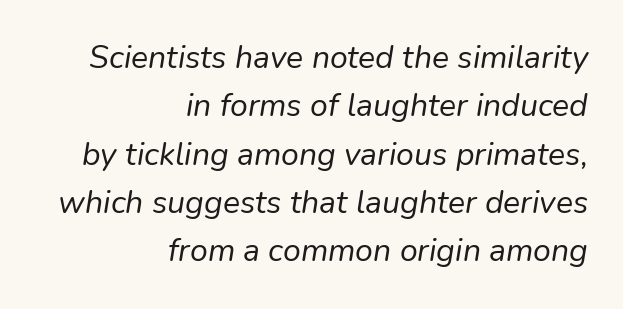
Caption: standard tracking, unaltered. This sample uses an oblique cut, with every glyph tilted off the vertical. Casual observation: everything's shoved over to the right. The space between consecutive lines is moderate.
